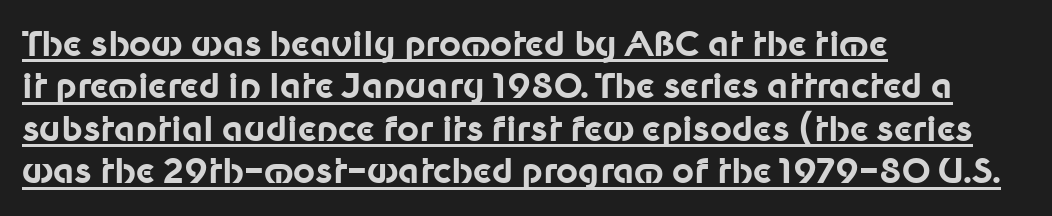
Q: Is the text bold? A: Yes.
Q: Is the text italic (slanted)? A: No, it is upright.
Q: Is the typeface a serif or a sans-serif typeface? A: Sans-serif.
Q: Is the text underlined? A: Yes.
Q: How is the paragraph aligned? A: Left-aligned.
Q: Is the spacing between letters normal or unusually wide? A: Normal.
Q: Is the spacing between lines tight, normal or loose? A: Normal.
Q: Width (condensed, normal, or wide)? A: Normal.
Q: Stroke contrast? A: Low.
Q: x-height? A: Medium.
Q: Monospaced? A: No.
